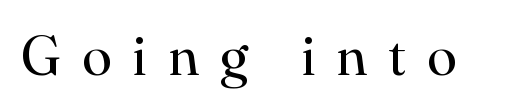
The image shows 55 px regular-weight serif type, upright; set unusually wide letter spacing (+0.38 em), not underlined; high stroke contrast and a small x-height.
